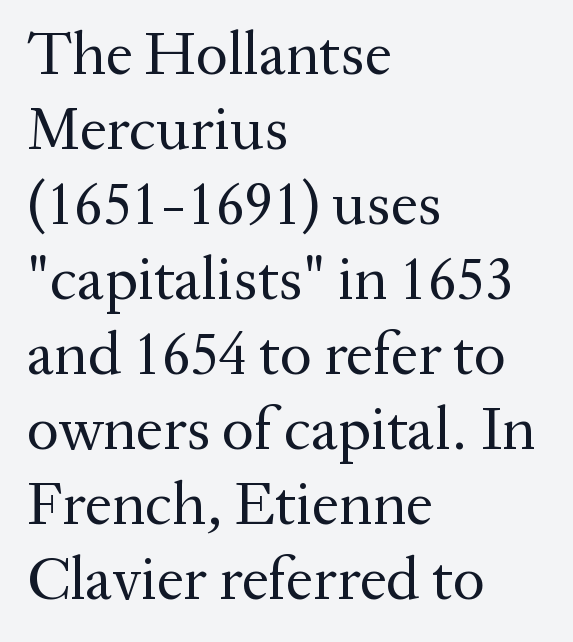
Q: Is the text bold? A: No.
Q: Is the text italic (slanted)? A: No, it is upright.
Q: Is the typeface a serif or a sans-serif typeface? A: Serif.
Q: Is the text underlined? A: No.
Q: How is the paragraph aligned? A: Left-aligned.
Q: Is the spacing between letters normal or unusually wide? A: Normal.
Q: Width (condensed, normal, or wide)? A: Normal.
Q: Stroke contrast? A: Medium.
Q: x-height? A: Medium.
Q: Monospaced? A: No.
